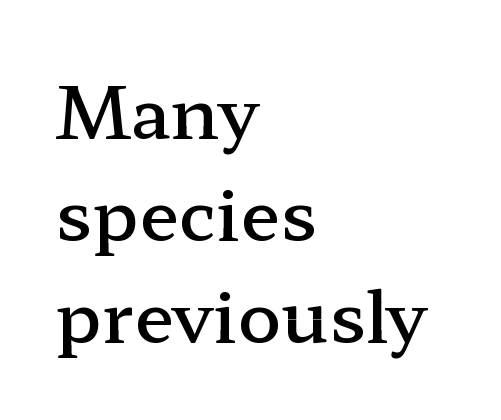
Is there much room between lines? A standard amount, neither cramped nor airy. The letters stand straight up with perfectly vertical stems. Glyph-to-glyph distance matches everyday printed text. Typographically, this falls in the serif category.
